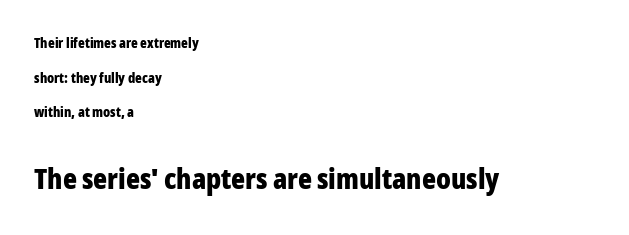
The image shows 29 px bold, condensed sans-serif type, upright; set left-aligned, loose line spacing (2.47x), normal letter spacing, not underlined; the second (bottom) block is 2.07x larger; low stroke contrast and a medium x-height.
